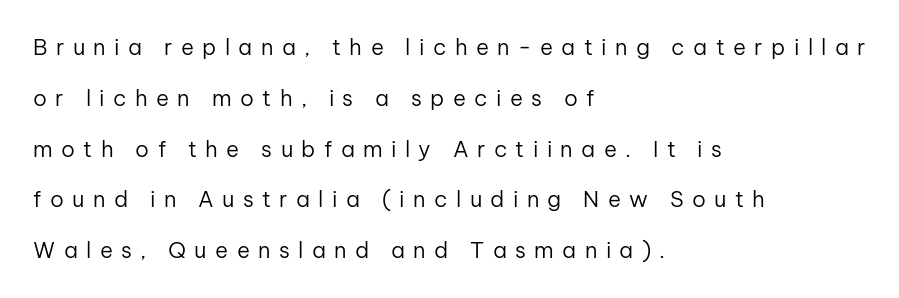
Q: Is the text bold? A: No.
Q: Is the text italic (slanted)? A: No, it is upright.
Q: Is the text underlined? A: No.
Q: How is the paragraph aligned? A: Left-aligned.
Q: Is the spacing between letters normal or unusually wide? A: Unusually wide.
Q: Is the spacing between lines tight, normal or loose? A: Loose.
